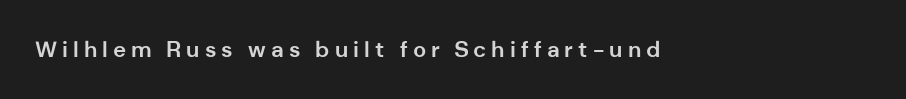
Ascenders rise straight up at ninety degrees. Display-style spreading of the glyphs; the letterfit is very open. Thick stems and heavy bowls — unmistakably bold. Layout note: lines flush left. Each row of text sits above clean, open space.
